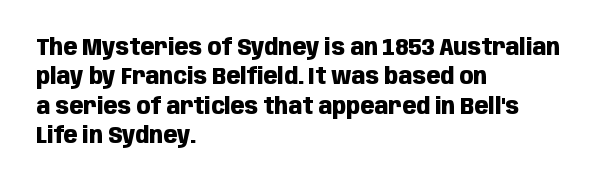
Q: Is the text bold? A: Yes.
Q: Is the text italic (slanted)? A: No, it is upright.
Q: Is the text underlined? A: No.
Q: How is the paragraph aligned? A: Left-aligned.
Q: Is the spacing between letters normal or unusually wide? A: Normal.
Q: Is the spacing between lines tight, normal or loose? A: Normal.
